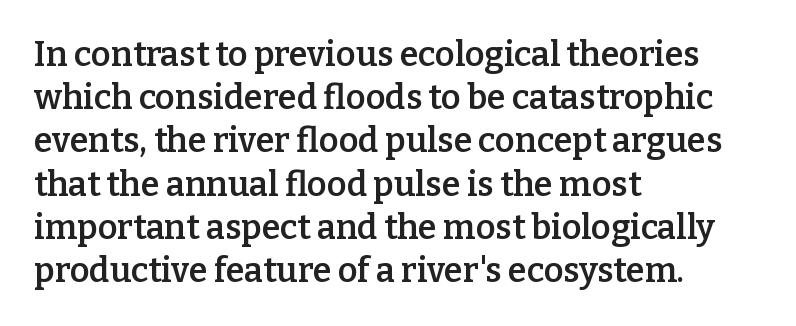
The image shows 34 px semibold serif type, upright; set left-aligned, normal line spacing (1.27x), normal letter spacing, not underlined; low stroke contrast and a medium x-height.
